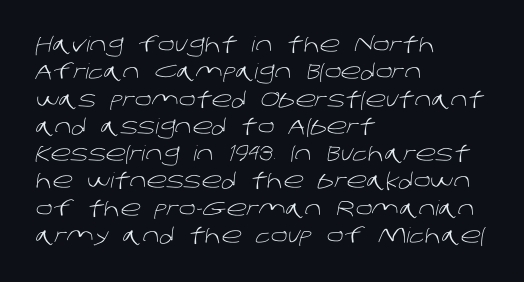
Is there much room between lines? A standard amount, neither cramped nor airy. You could call the tracking neutral — neither tight nor loose. The typesetter chose a ragged-right arrangement here. Only glyphs here, with clear space below each row. The weight would be labelled regular, book, light, or lighter still.
